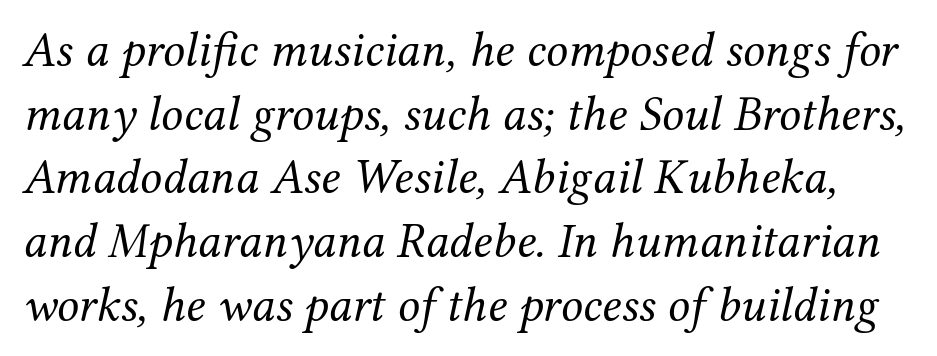
{"serif": "yes", "italic": "yes", "lean": "right", "slant_degrees": 12, "bold": "no", "weight": "regular", "width": "normal", "stroke_contrast": "medium", "x_height": "medium", "monospaced": "no", "underline": "no", "line_spacing": "normal", "line_spacing_ratio": 1.3, "letter_spacing": "normal", "letter_spacing_em": 0.0, "glyph_px": 49}
